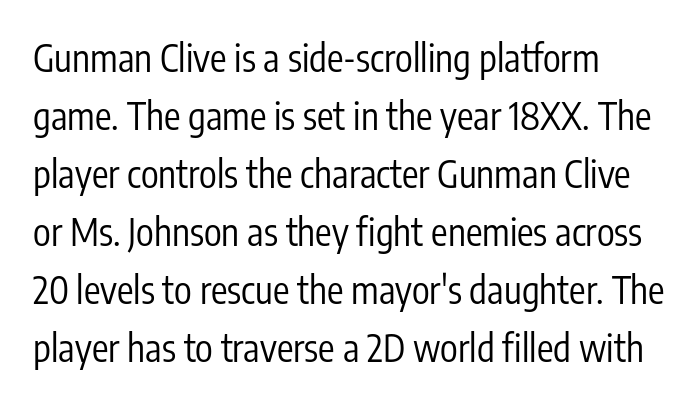
{"serif": "no", "italic": "no", "bold": "no", "weight": "regular", "width": "condensed", "stroke_contrast": "low", "x_height": "medium", "monospaced": "no", "underline": "no", "align": "left", "line_spacing": "normal", "line_spacing_ratio": 1.57, "letter_spacing": "normal", "letter_spacing_em": 0.0, "glyph_px": 37}
